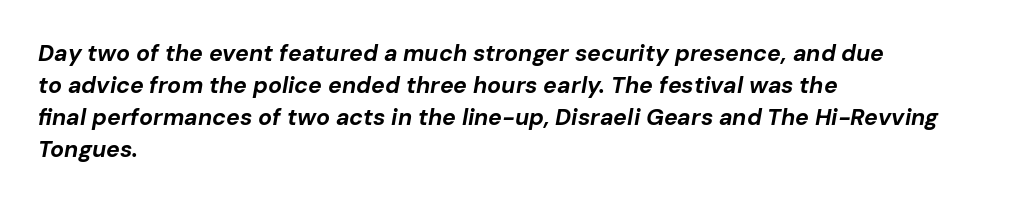
Q: Is the text bold? A: Yes.
Q: Is the text italic (slanted)? A: Yes, it leans right by about 10 degrees.
Q: Is the text underlined? A: No.
Q: How is the paragraph aligned? A: Left-aligned.
Q: Is the spacing between letters normal or unusually wide? A: Normal.
Q: Is the spacing between lines tight, normal or loose? A: Normal.
